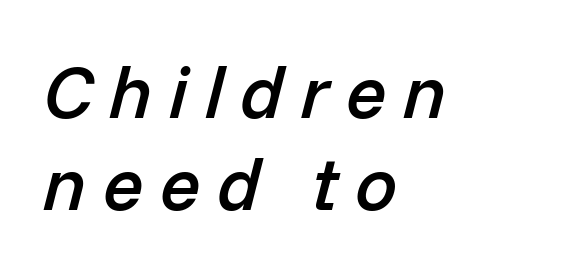
When letters slant like this, we call the style italic. As a designer I'd log this as weight 600, semibold. Note the varied advance widths — an 'i' is clearly narrower than an 'm'. The area under the type is left untouched.
